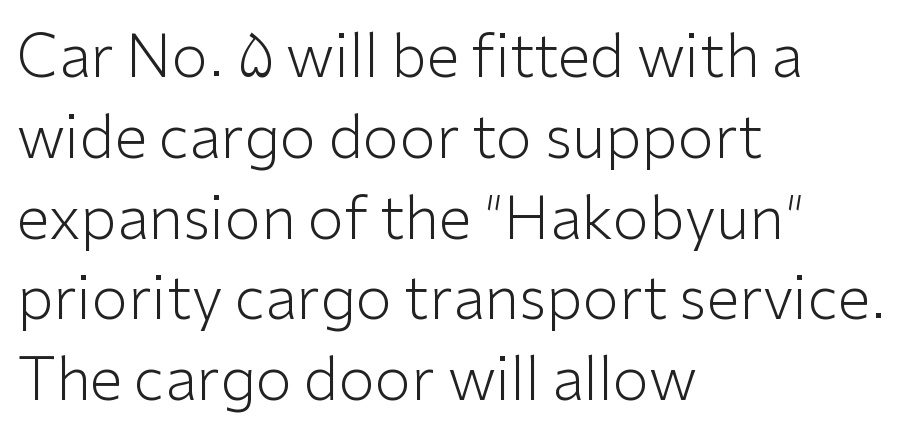
{"serif": "no", "italic": "no", "bold": "no", "weight": "light", "width": "normal", "stroke_contrast": "low", "x_height": "medium", "monospaced": "no", "underline": "no", "align": "left", "line_spacing": "normal", "line_spacing_ratio": 1.37, "letter_spacing": "normal", "letter_spacing_em": 0.0, "glyph_px": 59}
